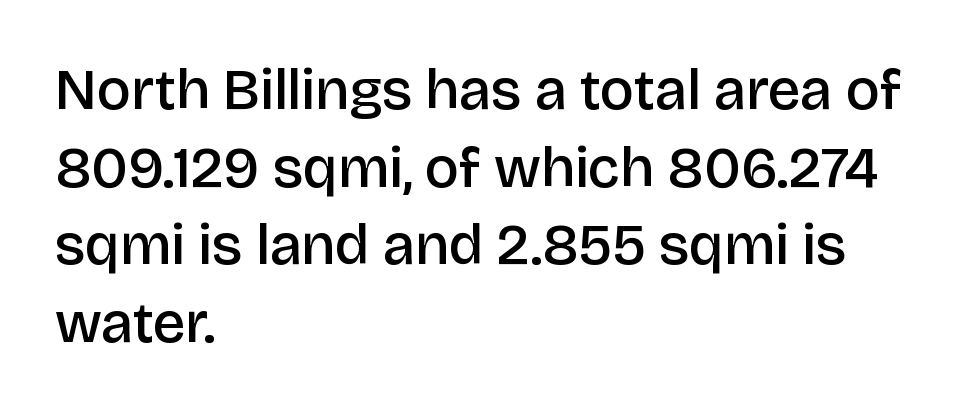
The strokes are fattened partway — semibold, not bold. This rendering uses left alignment, leaving the right contour irregular. Typographically, this falls in the sans-serif category. Here the designer chose a conventional face with non-uniform glyph widths. The typography opts for an upright posture over an oblique one. Each new line begins a customary step beneath the previous one.
